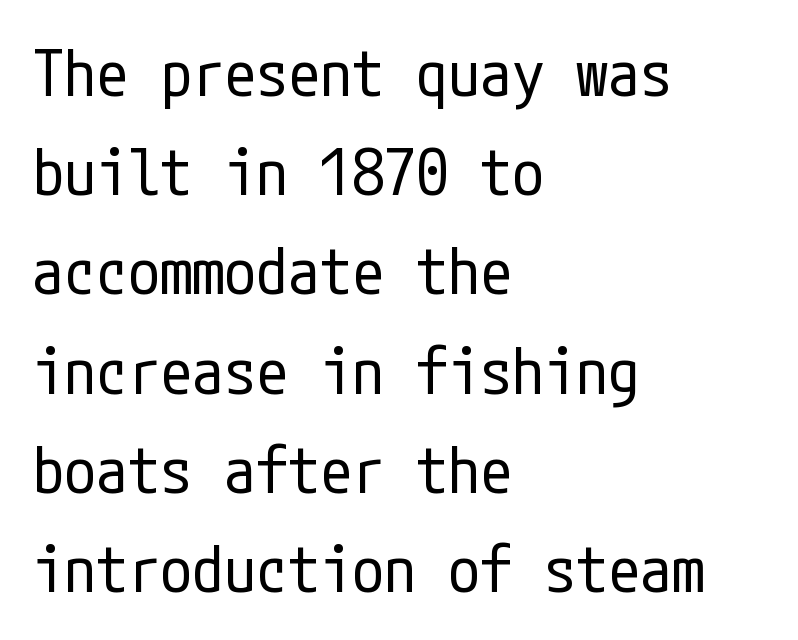
{"serif": "no", "italic": "no", "bold": "no", "weight": "regular", "width": "condensed", "stroke_contrast": "low", "x_height": "medium", "underline": "no", "align": "left", "line_spacing": "normal", "line_spacing_ratio": 1.55, "letter_spacing": "normal", "letter_spacing_em": 0.0, "glyph_px": 64}
